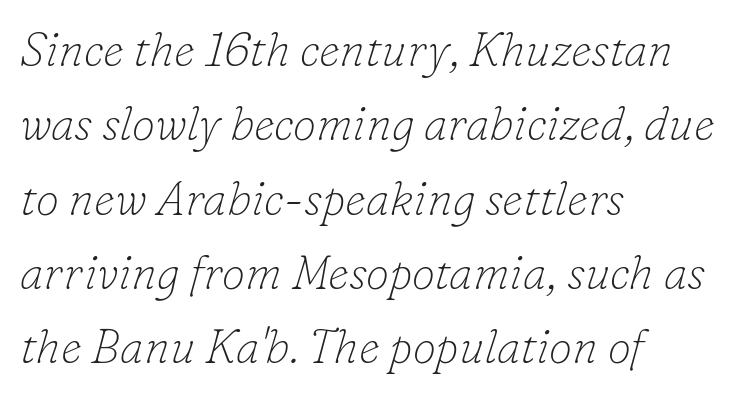
Q: Is the text bold? A: No.
Q: Is the text italic (slanted)? A: Yes, it leans right by about 16 degrees.
Q: Is the typeface a serif or a sans-serif typeface? A: Serif.
Q: Is the text underlined? A: No.
Q: How is the paragraph aligned? A: Left-aligned.
Q: Is the spacing between letters normal or unusually wide? A: Normal.
Q: Is the spacing between lines tight, normal or loose? A: Normal.
Q: Width (condensed, normal, or wide)? A: Normal.
Q: Stroke contrast? A: Low.
Q: x-height? A: Small.
Q: Monospaced? A: No.
